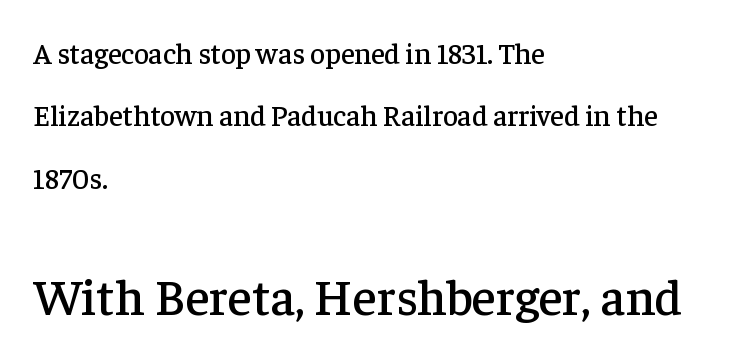
The image shows 51 px serif type, upright; set left-aligned, loose line spacing (2.15x), normal letter spacing, not underlined; the second (bottom) block is 1.76x larger; low stroke contrast and a medium x-height.
